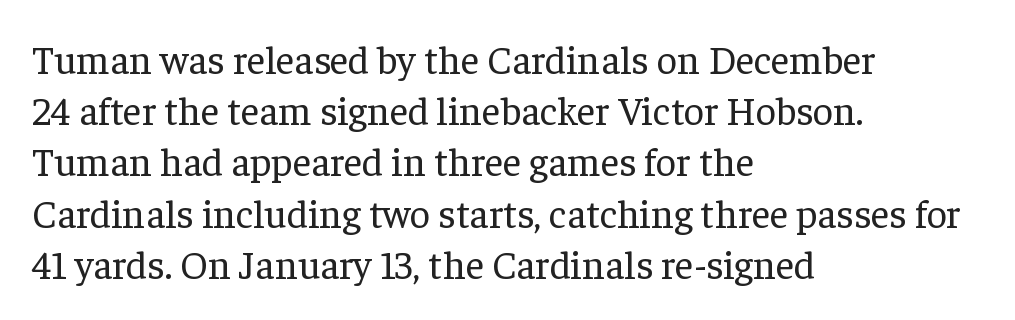
The passage shown is typed in a proportional face where columns would drift. The glyphs in this specimen are seriffed. Weight class: somewhere from thin through regular. A student would call this left alignment; a typographer would say flush left, rag right. Type without underlining. A typesetter would mark this as roman, not italic.
